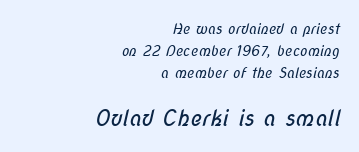
The block of text has a typical density, with ordinary space between rows. If you drew a ruler down the right edge, every line would touch it. Letters have the restrained weight of plain body copy at most. Nobody drew a line under any word here. Look at the tracking — it's just the regular setting, nothing added.
